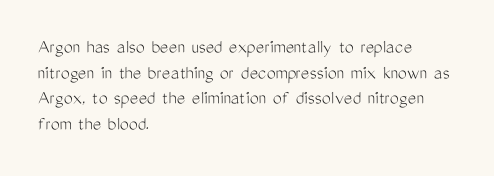
{"italic": "no", "bold": "no", "underline": "no", "align": "left", "line_spacing": "normal", "line_spacing_ratio": 1.28, "letter_spacing": "normal", "letter_spacing_em": 0.0, "glyph_px": 20}
